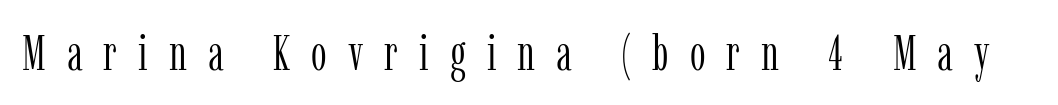
{"serif": "yes", "italic": "no", "bold": "no", "weight": "light", "width": "condensed", "stroke_contrast": "low", "x_height": "medium", "monospaced": "no", "underline": "no", "letter_spacing": "wide", "letter_spacing_em": 0.42, "glyph_px": 50}
